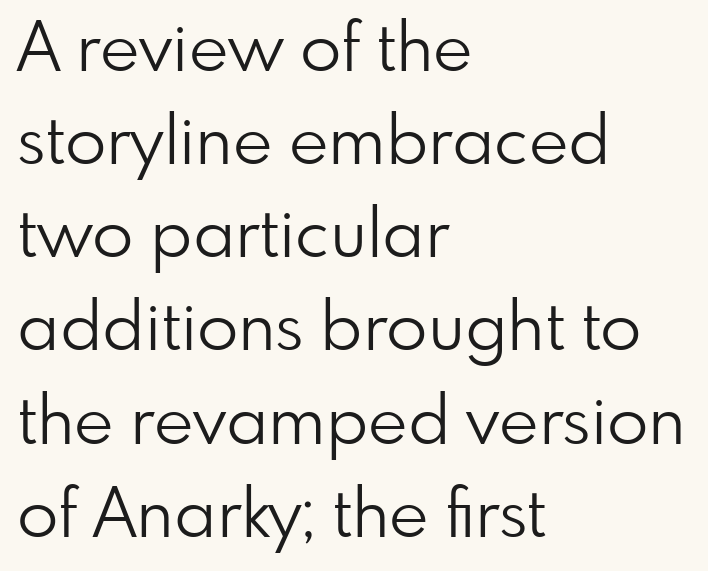
These glyphs show unthickened strokes, regular width or finer. Designer's note — italics off, roman on. The face used here is rendered with its standard letterfit. Letterform terminals end flat and unadorned throughout the passage.
